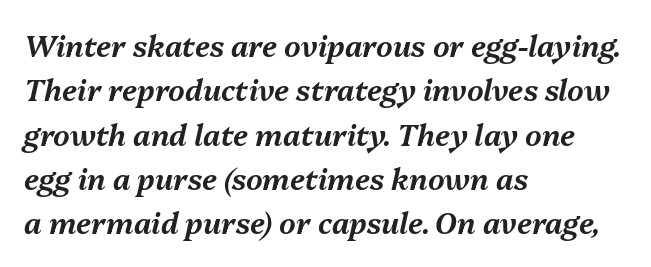
Decoration check: the copy has no underline. Emphasis-style slanted type is in use. You could call the tracking neutral — neither tight nor loose. Vertical spacing — default.
